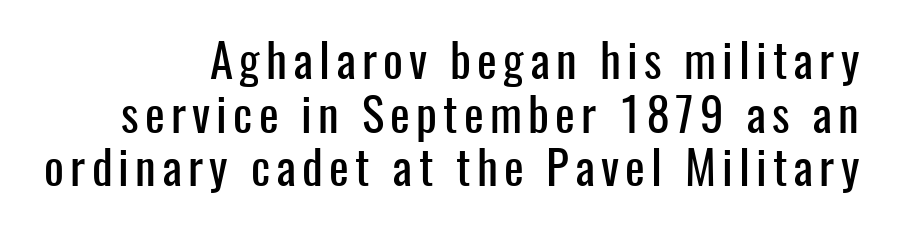
Q: Is the text italic (slanted)? A: No, it is upright.
Q: Is the typeface a serif or a sans-serif typeface? A: Sans-serif.
Q: Is the text underlined? A: No.
Q: How is the paragraph aligned? A: Right-aligned.
Q: Is the spacing between lines tight, normal or loose? A: Tight.
Q: Width (condensed, normal, or wide)? A: Condensed.
Q: Stroke contrast? A: Low.
Q: x-height? A: Medium.
Q: Monospaced? A: No.
